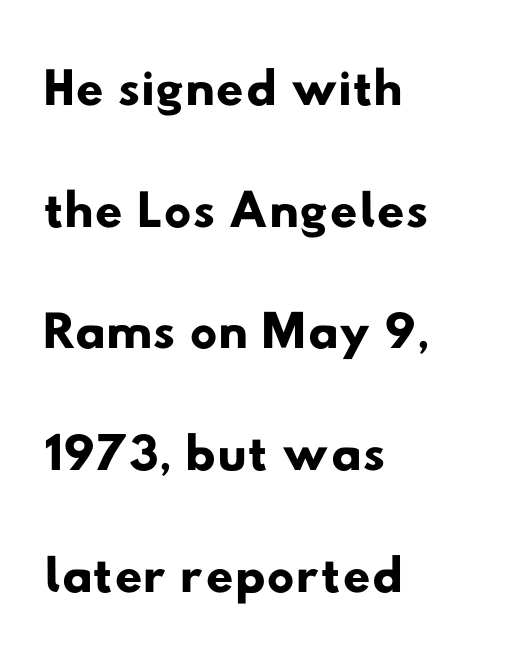
{"serif": "no", "width": "wide", "stroke_contrast": "low", "x_height": "small", "monospaced": "no", "underline": "no", "align": "left", "line_spacing": "normal", "line_spacing_ratio": 1.58, "letter_spacing": "normal", "letter_spacing_em": 0.0, "glyph_px": 77}
